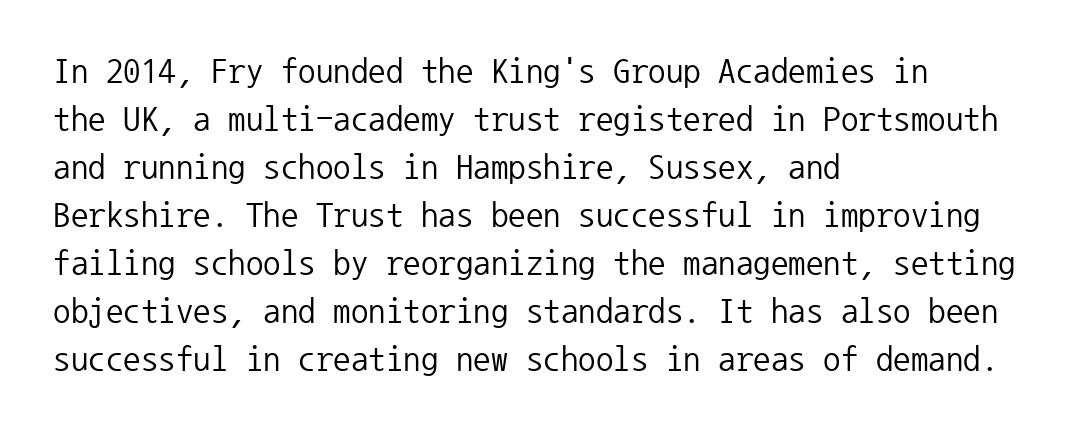
The image shows 35 px regular-weight sans-serif type, upright, monospaced; set left-aligned, normal line spacing (1.37x), normal letter spacing, not underlined; low stroke contrast and a medium x-height.
